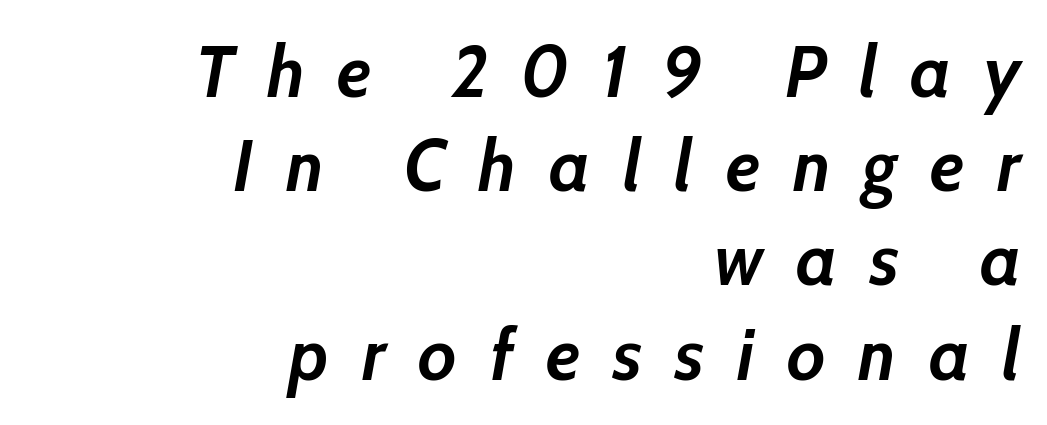
Q: Is the text bold? A: Yes.
Q: Is the text italic (slanted)? A: Yes, it leans right by about 10 degrees.
Q: Is the text underlined? A: No.
Q: How is the paragraph aligned? A: Right-aligned.
Q: Is the spacing between letters normal or unusually wide? A: Unusually wide.
Q: Is the spacing between lines tight, normal or loose? A: Normal.
Q: Width (condensed, normal, or wide)? A: Normal.
Q: Stroke contrast? A: Low.
Q: x-height? A: Medium.
Q: Monospaced? A: No.
